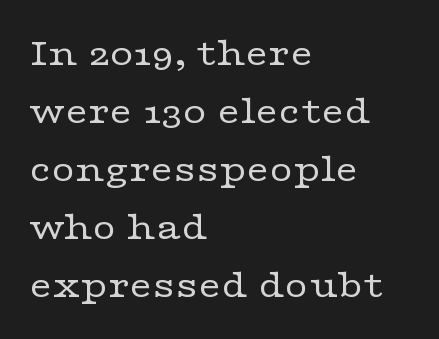
{"serif": "yes", "italic": "no", "bold": "no", "weight": "regular", "width": "wide", "stroke_contrast": "low", "x_height": "medium", "monospaced": "no", "underline": "no", "align": "left", "line_spacing": "normal", "line_spacing_ratio": 1.45, "letter_spacing": "normal", "letter_spacing_em": 0.0, "glyph_px": 40}
